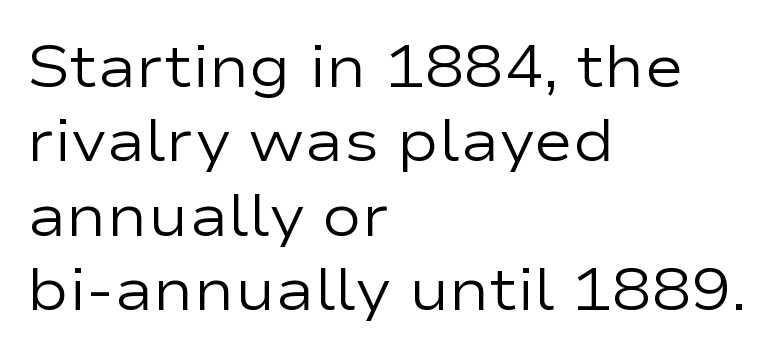
The typesetting does not lean heavy: it is not bold. Characters follow at the spacing the type designer built in. This rendering features lettering with no underline. The rag falls on the right side of this text block. Does the leading feel generous? No, just average. You can tell from the bare stems that sans-serif type was used.
